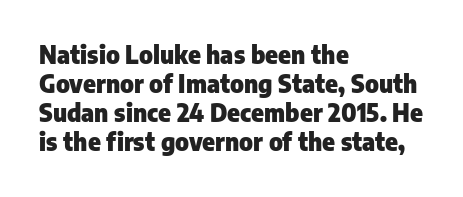
Q: Is the text bold? A: Yes.
Q: Is the text italic (slanted)? A: No, it is upright.
Q: Is the text underlined? A: No.
Q: How is the paragraph aligned? A: Left-aligned.
Q: Is the spacing between letters normal or unusually wide? A: Normal.
